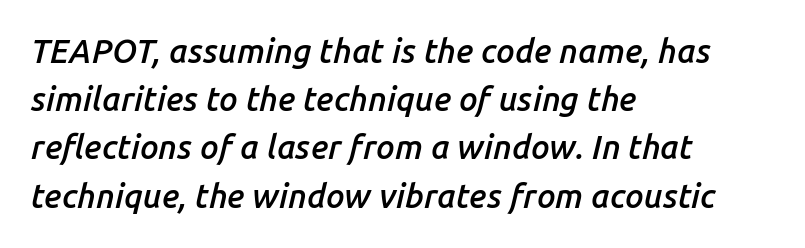
The image shows 33 px semibold type, italic (leaning right); set left-aligned, normal line spacing (1.46x), normal letter spacing, not underlined; low stroke contrast and a medium x-height.
